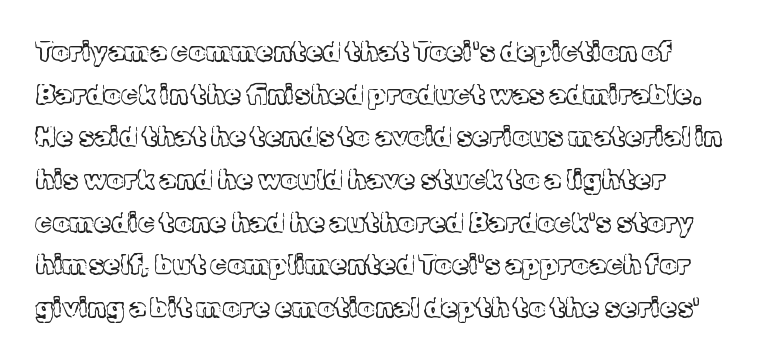
The ragged edge is on the right, which tells us the setting is flush left. Vertical strokes here are truly vertical. Heaviness? Minimal to ordinary, like unemphasized prose. Lines of text with bare space underneath.
